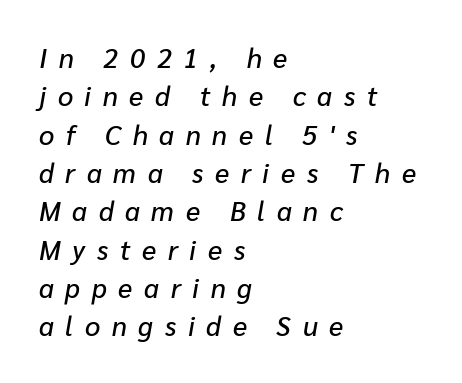
{"italic": "yes", "lean": "right", "slant_degrees": 10, "underline": "no", "align": "left", "line_spacing": "normal", "line_spacing_ratio": 1.42, "letter_spacing": "wide", "letter_spacing_em": 0.43, "glyph_px": 27}
